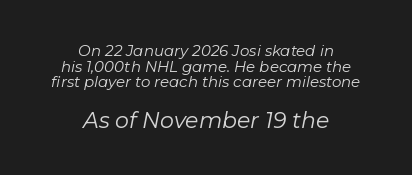
Q: Is the text bold? A: No.
Q: Is the text italic (slanted)? A: Yes, it leans right by about 11 degrees.
Q: Is the text underlined? A: No.
Q: How is the paragraph aligned? A: Centered.
Q: Is the spacing between letters normal or unusually wide? A: Normal.
Q: Is the spacing between lines tight, normal or loose? A: Tight.
Q: Which block of text is set in a larger size, the first (top) or the second (bottom)? A: The second (bottom) one.
